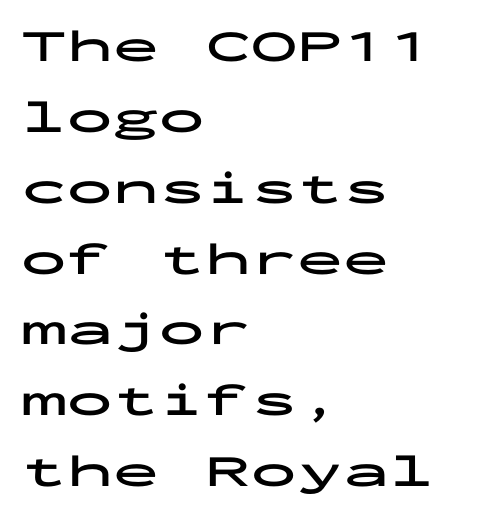
The image shows 46 px bold, wide sans-serif type, upright, monospaced; set left-aligned, normal line spacing (1.54x), normal letter spacing, not underlined; low stroke contrast and a medium x-height.
